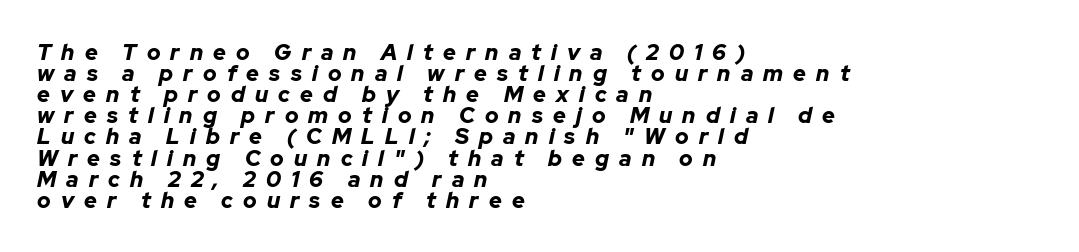
The image shows 22 px bold type, italic (leaning right); set left-aligned, tight line spacing (0.96x), unusually wide letter spacing (+0.46 em), not underlined.
